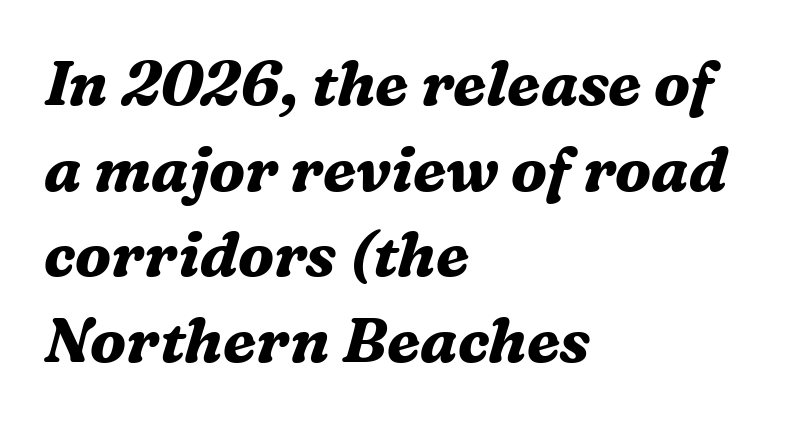
Q: Is the text bold? A: Yes.
Q: Is the text italic (slanted)? A: Yes, it leans right by about 16 degrees.
Q: Is the typeface a serif or a sans-serif typeface? A: Serif.
Q: Is the text underlined? A: No.
Q: How is the paragraph aligned? A: Left-aligned.
Q: Is the spacing between letters normal or unusually wide? A: Normal.
Q: Is the spacing between lines tight, normal or loose? A: Normal.
Q: Width (condensed, normal, or wide)? A: Normal.
Q: Stroke contrast? A: Medium.
Q: x-height? A: Medium.
Q: Monospaced? A: No.
